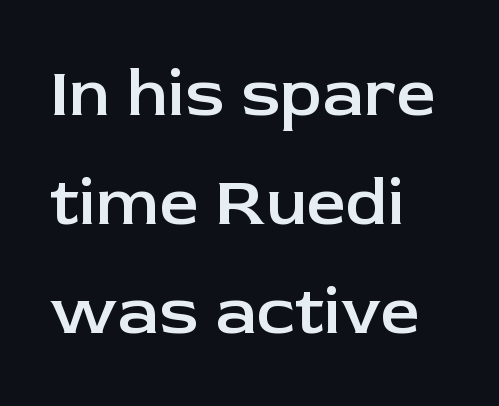
{"serif": "no", "italic": "no", "bold": "semi", "weight": "semibold", "width": "normal", "stroke_contrast": "low", "x_height": "medium", "monospaced": "no", "underline": "no", "align": "left", "line_spacing": "normal", "line_spacing_ratio": 1.58, "letter_spacing": "normal", "letter_spacing_em": 0.0, "glyph_px": 69}
